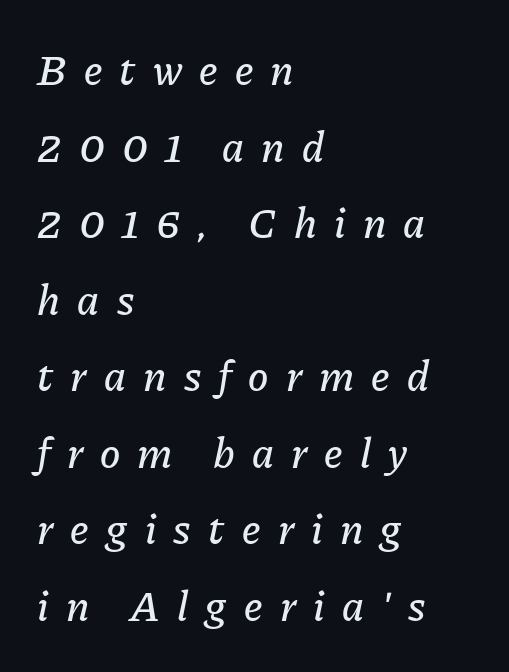
The image shows 43 px text type, italic (leaning right); set left-aligned, line spacing 1.78x, unusually wide letter spacing (+0.4 em), not underlined; low stroke contrast and a medium x-height.
